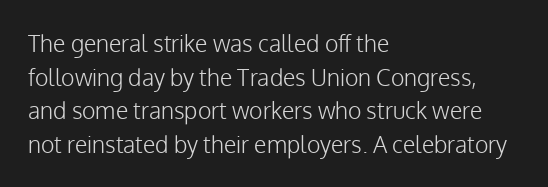
Q: Is the text bold? A: No.
Q: Is the text italic (slanted)? A: No, it is upright.
Q: Is the text underlined? A: No.
Q: How is the paragraph aligned? A: Left-aligned.
Q: Is the spacing between letters normal or unusually wide? A: Normal.
Q: Is the spacing between lines tight, normal or loose? A: Normal.
